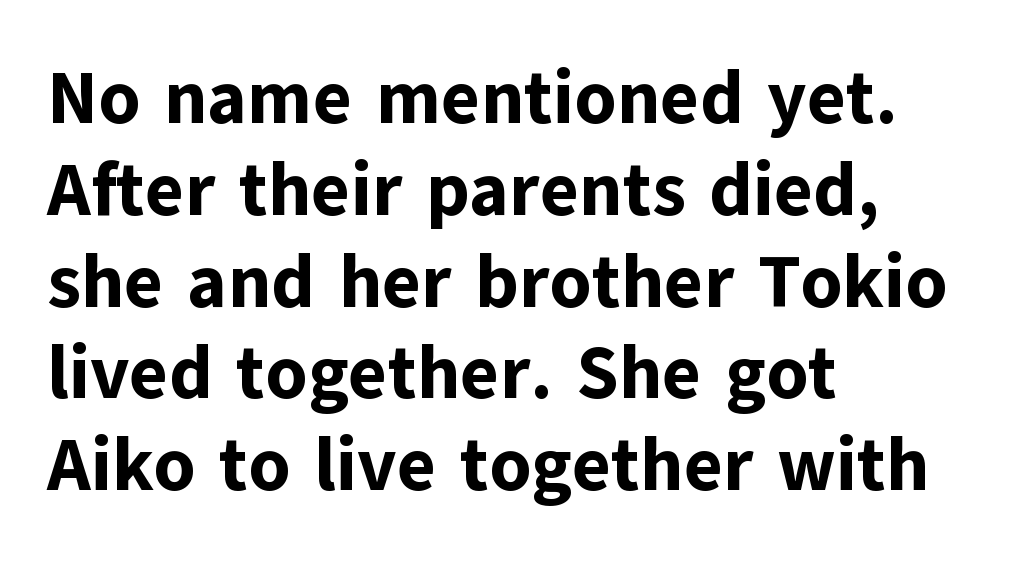
Q: Is the text bold? A: Yes.
Q: Is the text italic (slanted)? A: No, it is upright.
Q: Is the typeface a serif or a sans-serif typeface? A: Sans-serif.
Q: Is the text underlined? A: No.
Q: How is the paragraph aligned? A: Left-aligned.
Q: Is the spacing between letters normal or unusually wide? A: Normal.
Q: Width (condensed, normal, or wide)? A: Normal.
Q: Stroke contrast? A: Low.
Q: x-height? A: Medium.
Q: Monospaced? A: No.
